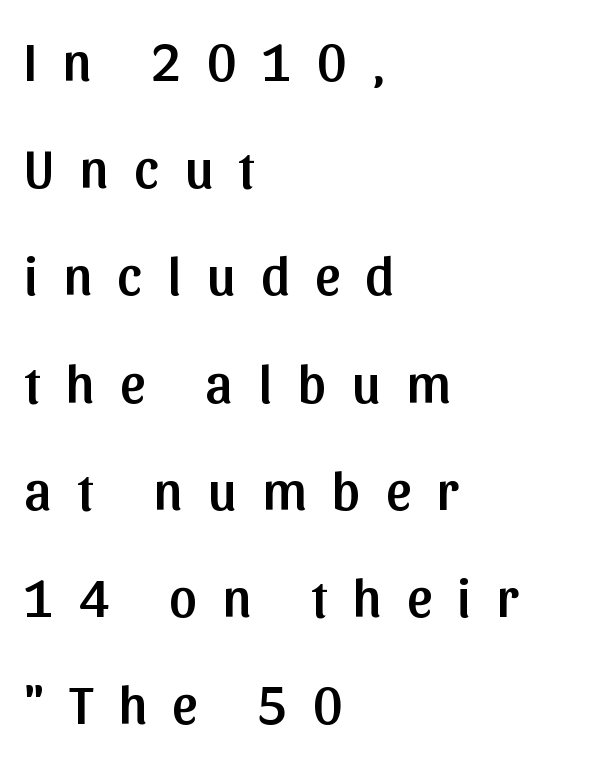
{"serif": "no", "italic": "no", "width": "normal", "stroke_contrast": "low", "x_height": "medium", "monospaced": "no", "underline": "no", "align": "left", "line_spacing": "loose", "line_spacing_ratio": 1.95, "letter_spacing": "wide", "letter_spacing_em": 0.46, "glyph_px": 55}
